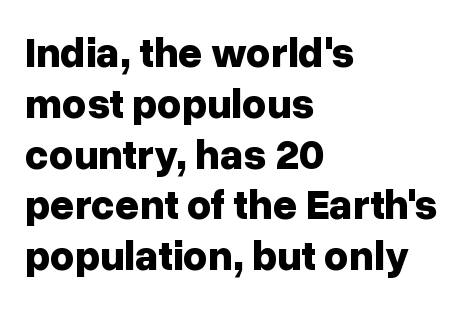
The image shows 42 px bold sans-serif type, upright; set left-aligned, line spacing 1.21x, normal letter spacing, not underlined; low stroke contrast and a medium x-height.
